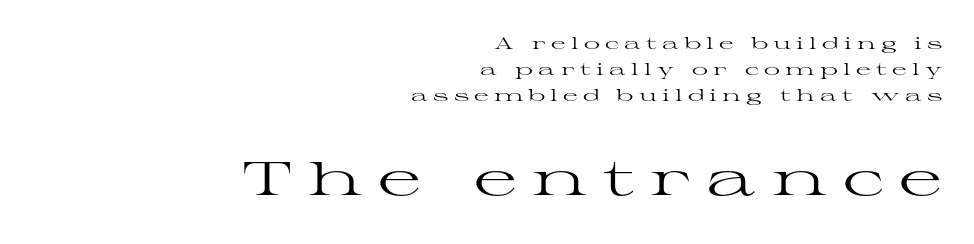
{"serif": "yes", "italic": "no", "bold": "no", "weight": "regular", "width": "wide", "stroke_contrast": "high", "x_height": "medium", "monospaced": "no", "underline": "no", "align": "right", "line_spacing": "normal", "line_spacing_ratio": 1.62, "letter_spacing": "wide", "letter_spacing_em": 0.33, "larger_block": "second", "size_ratio": 2.94, "glyph_px": 47}
